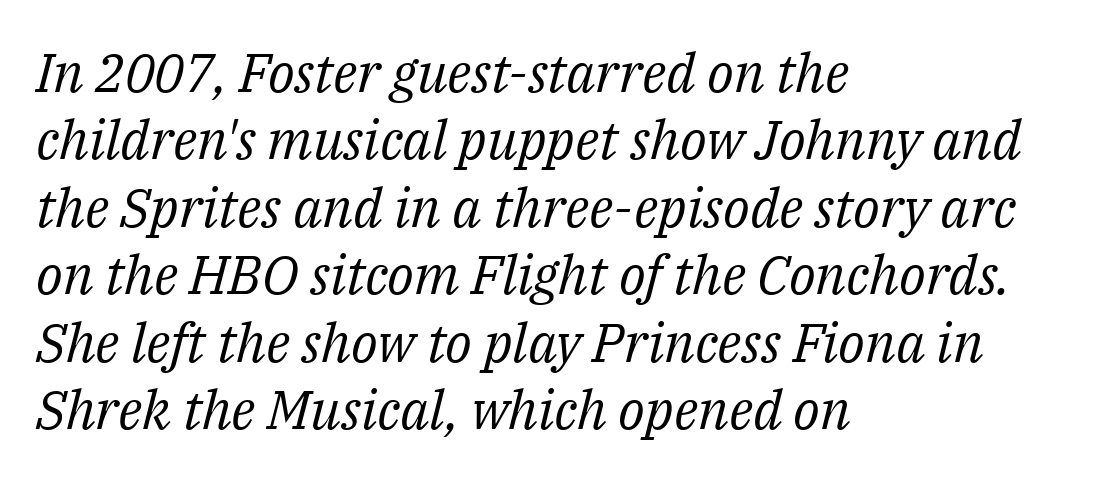
Q: Is the text bold? A: No.
Q: Is the text italic (slanted)? A: Yes, it leans right by about 14 degrees.
Q: Is the typeface a serif or a sans-serif typeface? A: Serif.
Q: Is the text underlined? A: No.
Q: How is the paragraph aligned? A: Left-aligned.
Q: Is the spacing between letters normal or unusually wide? A: Normal.
Q: Is the spacing between lines tight, normal or loose? A: Normal.
Q: Width (condensed, normal, or wide)? A: Normal.
Q: Stroke contrast? A: Medium.
Q: x-height? A: Medium.
Q: Monospaced? A: No.
